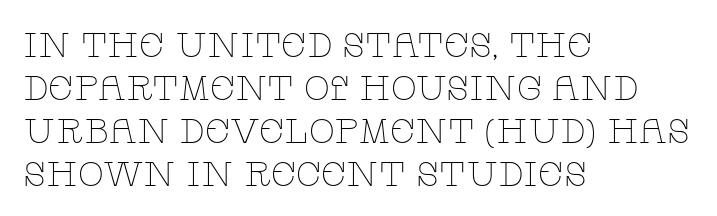
{"serif": "yes", "italic": "no", "bold": "no", "weight": "thin", "width": "wide", "stroke_contrast": "low", "x_height": "large", "monospaced": "no", "underline": "no", "align": "left", "line_spacing": "normal", "line_spacing_ratio": 1.26, "letter_spacing": "normal", "letter_spacing_em": 0.0, "glyph_px": 34}
